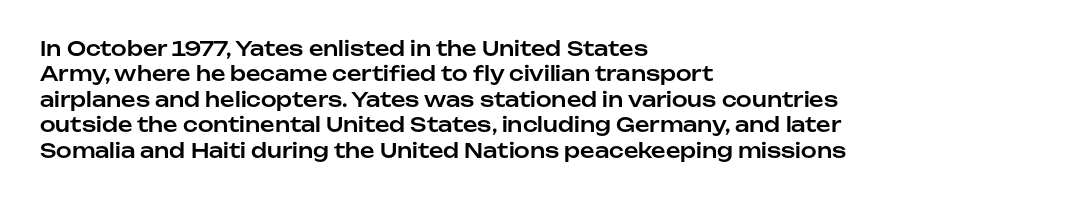
{"italic": "no", "underline": "no", "align": "left", "line_spacing": "normal", "line_spacing_ratio": 1.27, "letter_spacing": "normal", "letter_spacing_em": 0.0, "glyph_px": 20}
